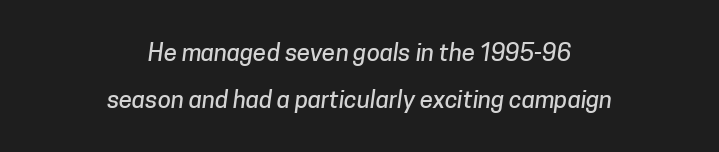
What's the leading like? Stretched, with rows far apart. Tracking here is standard; glyphs follow each other at the usual distance. Bare-footed words on every line. The text block is weighted toward neither margin, spreading evenly from the middle.
